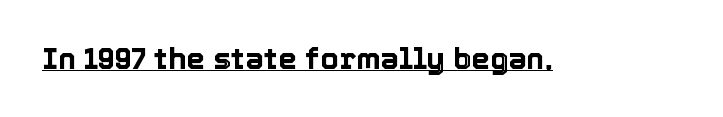
The image shows 30 px text type, upright; set normal letter spacing, underlined; a medium x-height.
